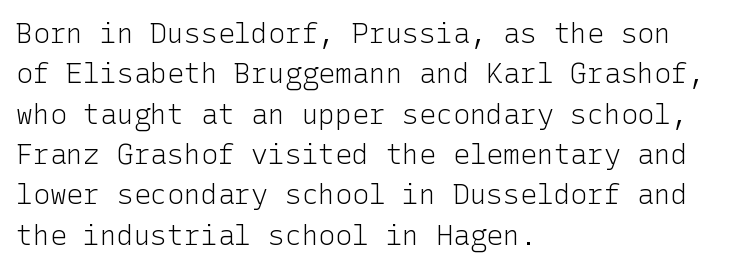
The image shows 28 px light sans-serif type, upright; set left-aligned, normal line spacing (1.44x), normal letter spacing, not underlined; low stroke contrast and a medium x-height.
